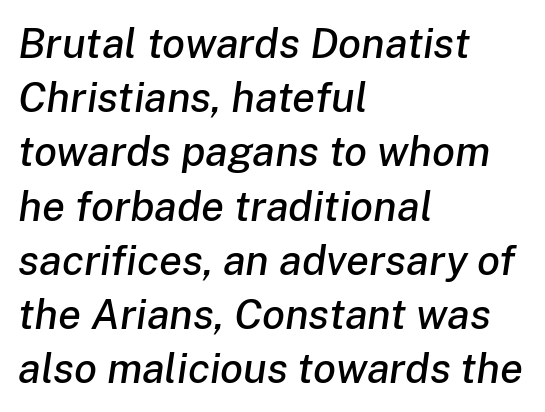
Leading: standard. Check the space under the baseline: it is left empty. Looking at the ascenders, they clearly lean. The letters advance in unequal steps, a hallmark of proportional type.
